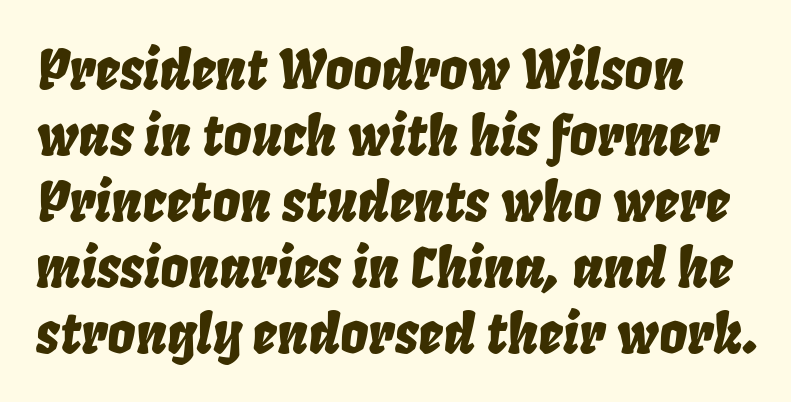
Q: Is the text italic (slanted)? A: Yes, it leans right by about 8 degrees.
Q: Is the text underlined? A: No.
Q: How is the paragraph aligned? A: Left-aligned.
Q: Is the spacing between letters normal or unusually wide? A: Normal.
Q: Width (condensed, normal, or wide)? A: Condensed.
Q: Stroke contrast? A: Low.
Q: x-height? A: Large.
Q: Monospaced? A: No.
